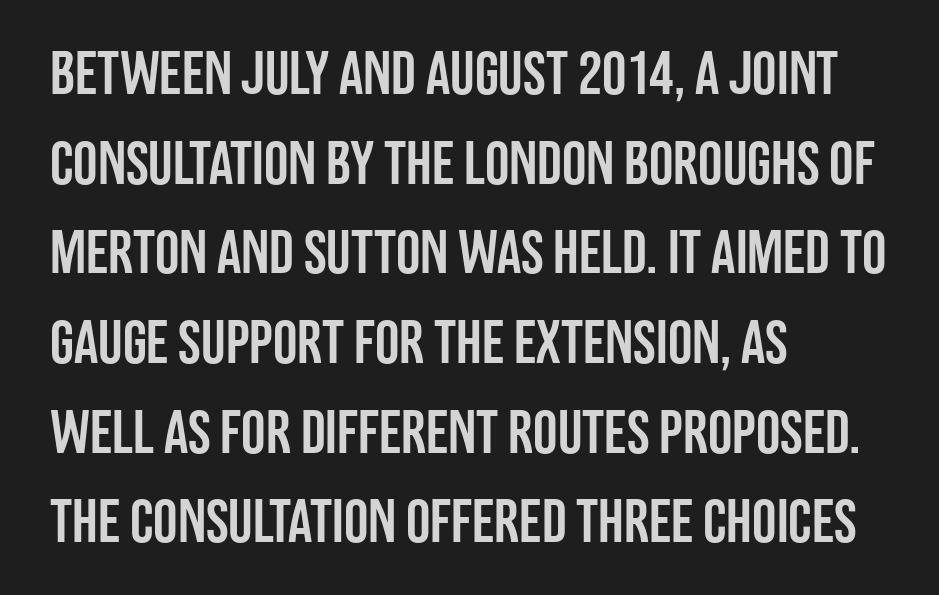
Line beginnings align vertically; line endings do not. The space between consecutive lines is moderate. A roman cut, with each character standing at attention. Descenders are the only things crossing below the line. Is this a fixed-width face? No — the glyphs have proportional, varying widths. Here the glyphs are tracked normally, forming tight word shapes.
